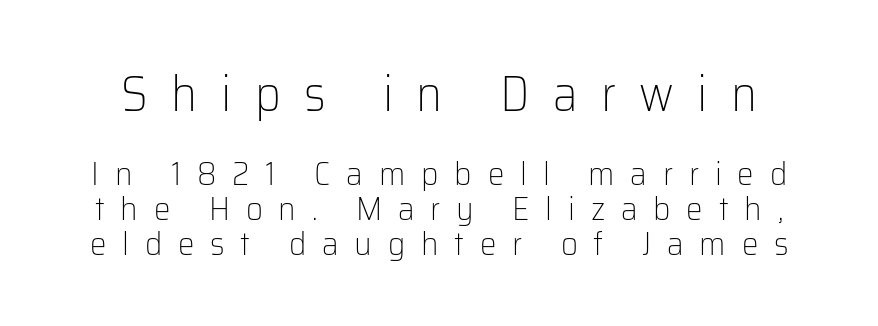
Q: Is the text bold? A: No.
Q: Is the text italic (slanted)? A: No, it is upright.
Q: Is the typeface a serif or a sans-serif typeface? A: Sans-serif.
Q: Is the text underlined? A: No.
Q: Is the spacing between letters normal or unusually wide? A: Unusually wide.
Q: Is the spacing between lines tight, normal or loose? A: Tight.
Q: Which block of text is set in a larger size, the first (top) or the second (bottom)? A: The first (top) one.
Q: Width (condensed, normal, or wide)? A: Normal.
Q: Stroke contrast? A: Low.
Q: x-height? A: Medium.
Q: Monospaced? A: No.
